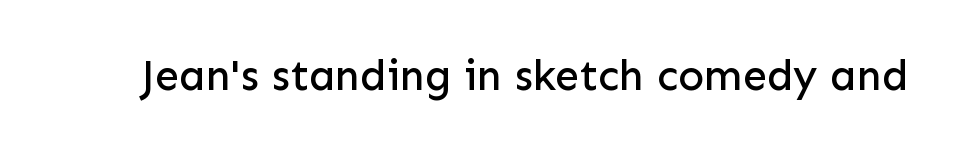
Q: Is the text italic (slanted)? A: No, it is upright.
Q: Is the typeface a serif or a sans-serif typeface? A: Sans-serif.
Q: Is the text underlined? A: No.
Q: Is the spacing between letters normal or unusually wide? A: Normal.
Q: Width (condensed, normal, or wide)? A: Normal.
Q: Stroke contrast? A: Low.
Q: x-height? A: Medium.
Q: Monospaced? A: No.
